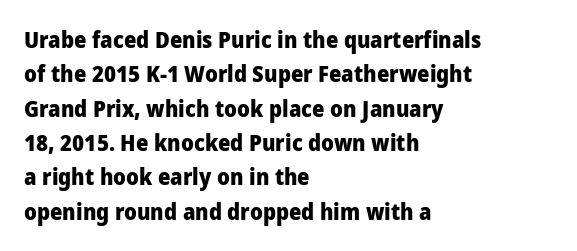
The image shows 22 px bold type, upright; set left-aligned, normal line spacing (1.56x), normal letter spacing, not underlined.
